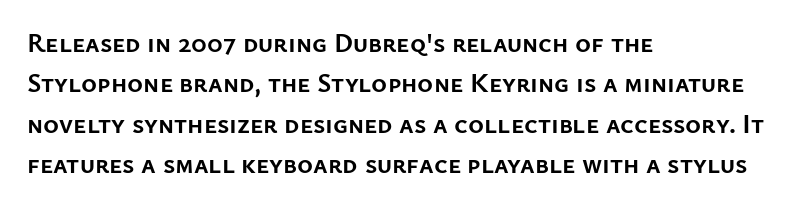
{"italic": "no", "bold": "yes", "underline": "no", "align": "left", "line_spacing": "normal", "line_spacing_ratio": 1.5, "letter_spacing": "normal", "letter_spacing_em": 0.0, "glyph_px": 27}
